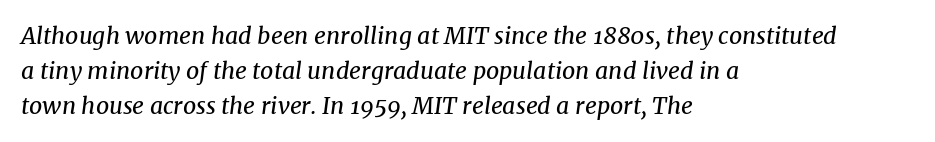
{"italic": "yes", "lean": "right", "slant_degrees": 8, "bold": "no", "underline": "no", "align": "left", "line_spacing": "normal", "line_spacing_ratio": 1.52, "letter_spacing": "normal", "letter_spacing_em": 0.0, "glyph_px": 23}
